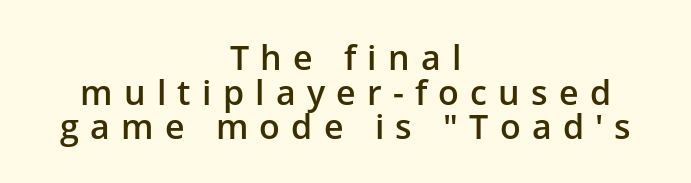
Q: Is the text bold? A: Semi-bold.
Q: Is the text italic (slanted)? A: No, it is upright.
Q: Is the typeface a serif or a sans-serif typeface? A: Sans-serif.
Q: Is the text underlined? A: No.
Q: How is the paragraph aligned? A: Centered.
Q: Is the spacing between letters normal or unusually wide? A: Unusually wide.
Q: Is the spacing between lines tight, normal or loose? A: Tight.
Q: Width (condensed, normal, or wide)? A: Normal.
Q: Stroke contrast? A: Low.
Q: x-height? A: Medium.
Q: Monospaced? A: No.
